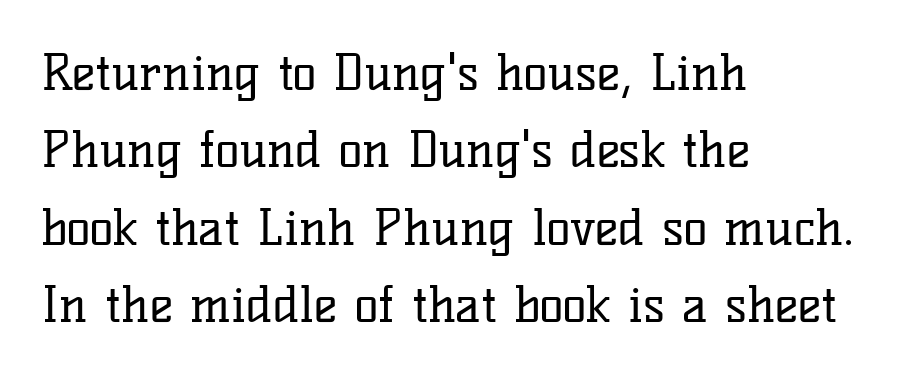
Posture: vertical. Compared with a centered layout, this one pins lines to the left instead. The foot of each line stays bare and open. This sample uses a serif face. Think standard paragraph weight, or any step lighter than that. You could not count columns in this text — the font is proportionally spaced.
